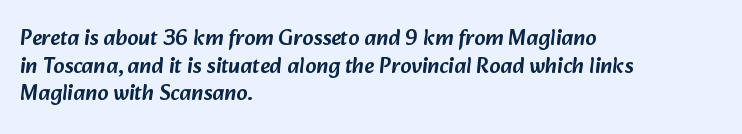
The baseline area is clear. This block has exactly the height ordinary leading produces. Letter spacing: default. The lines are quadded left.
